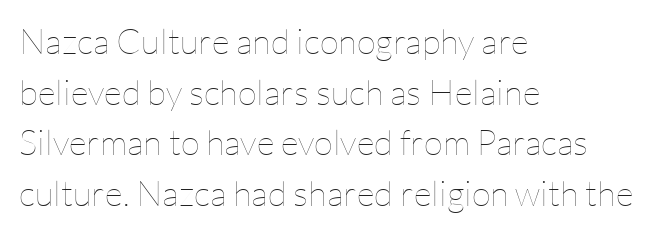
The image shows 35 px thin type, upright; set left-aligned, normal line spacing (1.45x), normal letter spacing, not underlined; low stroke contrast and a medium x-height.
